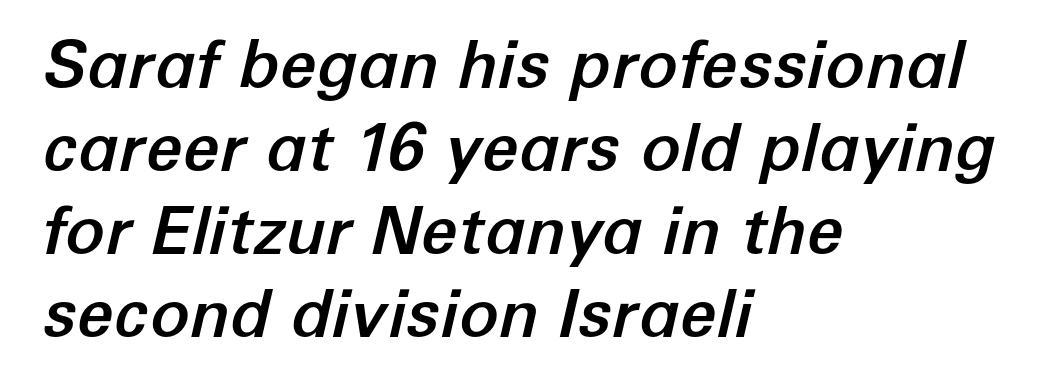
Q: Is the text italic (slanted)? A: Yes, it leans right by about 12 degrees.
Q: Is the text underlined? A: No.
Q: How is the paragraph aligned? A: Left-aligned.
Q: Is the spacing between letters normal or unusually wide? A: Normal.
Q: Is the spacing between lines tight, normal or loose? A: Normal.
Q: Width (condensed, normal, or wide)? A: Normal.
Q: Stroke contrast? A: Low.
Q: x-height? A: Medium.
Q: Monospaced? A: No.
